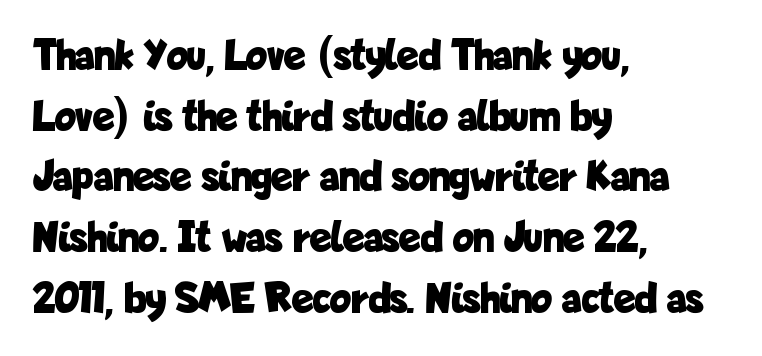
The image shows 44 px bold, condensed sans-serif type, upright; set left-aligned, normal line spacing (1.38x), normal letter spacing, not underlined; low stroke contrast and a medium x-height.
